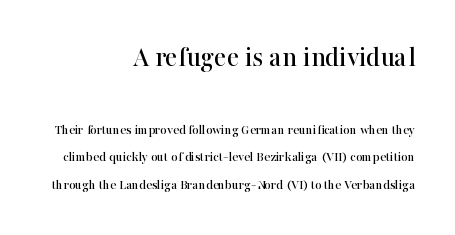
Proportional: the letters do not fall into vertical columns. The letters stand upright; this is a roman face. Alignment: flush right. Honestly, the letter spacing is just normal — you wouldn't notice it. The passage shown is typeset with a serif family.
